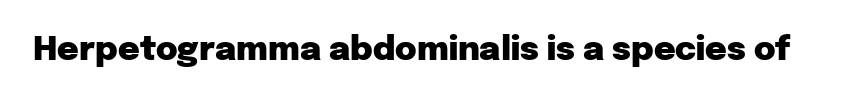
{"serif": "no", "italic": "no", "bold": "yes", "weight": "heavy", "width": "normal", "stroke_contrast": "low", "x_height": "medium", "monospaced": "no", "underline": "no", "letter_spacing": "normal", "letter_spacing_em": 0.0, "glyph_px": 33}
